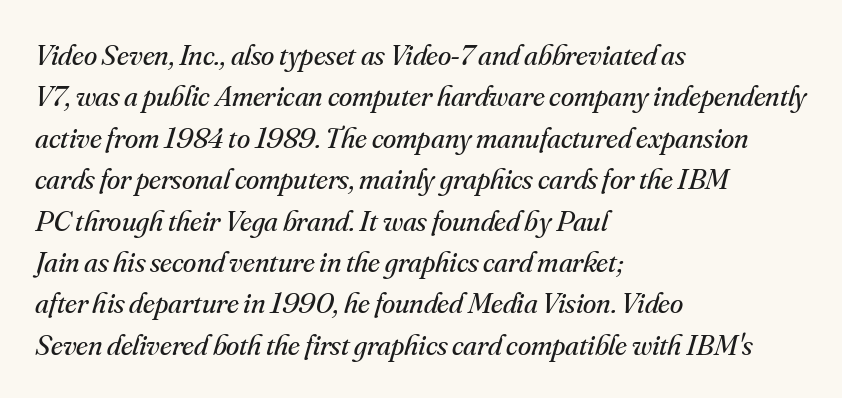
Line beginnings align vertically; line endings do not. Check the space under the baseline: it is left empty. A typesetter would call this proportional, since set widths differ per character. If you drew a line through each stem, it would be angled. Nobody touched the tracking dial on this one.
